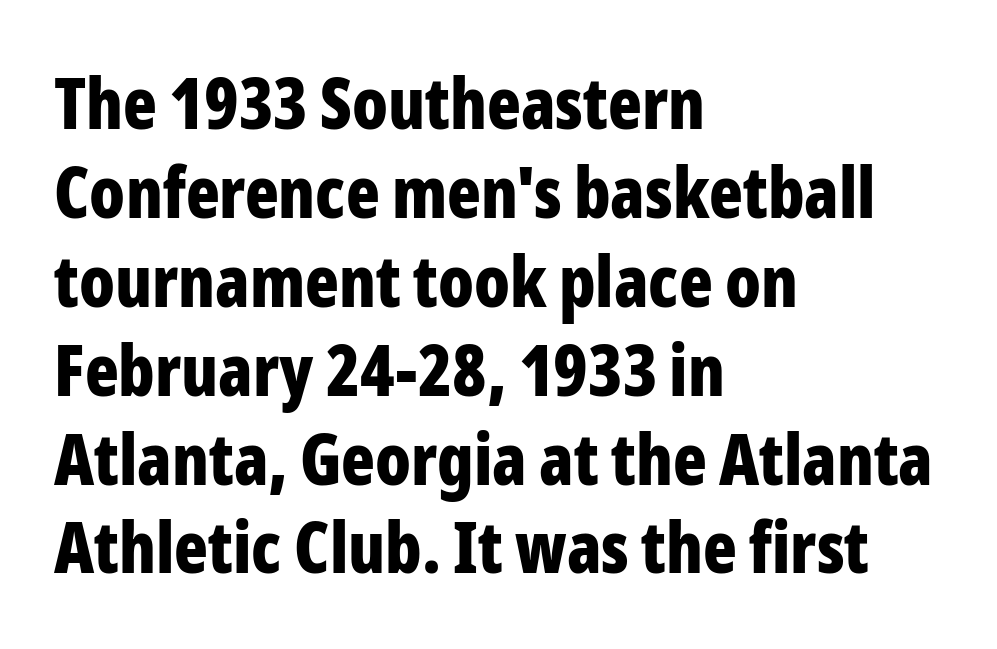
In terms of leading, this rendering sits right in the middle. Classification — sans serif. Caption: standard tracking, unaltered. Notice how the passage keeps a crisp vertical edge on the left only.
